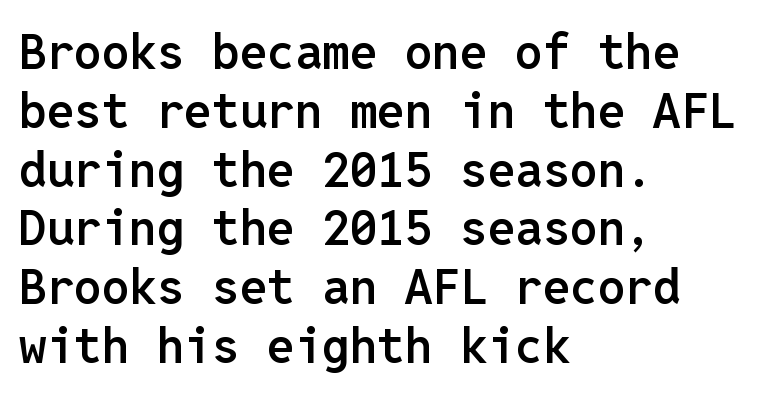
Q: Is the text bold? A: Semi-bold.
Q: Is the text italic (slanted)? A: No, it is upright.
Q: Is the typeface a serif or a sans-serif typeface? A: Sans-serif.
Q: Is the text underlined? A: No.
Q: How is the paragraph aligned? A: Left-aligned.
Q: Is the spacing between letters normal or unusually wide? A: Normal.
Q: Width (condensed, normal, or wide)? A: Normal.
Q: Stroke contrast? A: Low.
Q: x-height? A: Medium.
Q: Monospaced? A: Yes.
